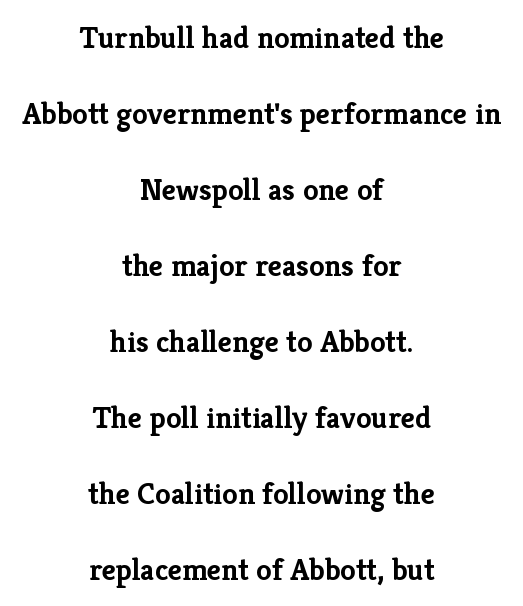
The image shows 31 px semibold serif type, upright; set centered, loose line spacing (2.45x), normal letter spacing, not underlined; low stroke contrast and a medium x-height.
